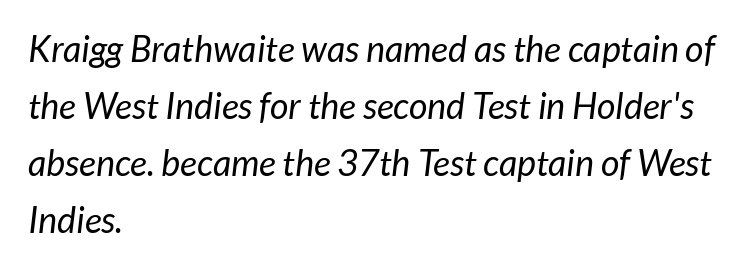
Q: Is the text bold? A: No.
Q: Is the typeface a serif or a sans-serif typeface? A: Sans-serif.
Q: Is the text underlined? A: No.
Q: How is the paragraph aligned? A: Left-aligned.
Q: Is the spacing between letters normal or unusually wide? A: Normal.
Q: Is the spacing between lines tight, normal or loose? A: Normal.
Q: Width (condensed, normal, or wide)? A: Normal.
Q: Stroke contrast? A: Low.
Q: x-height? A: Medium.
Q: Monospaced? A: No.
